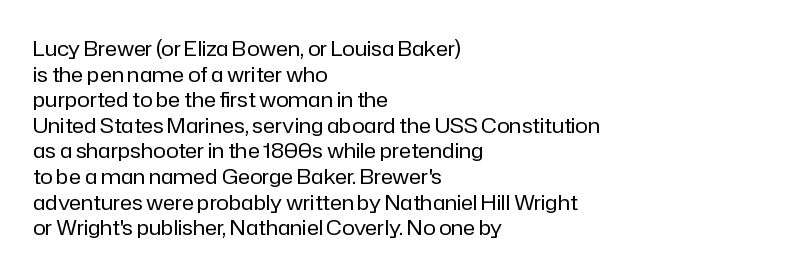
The image shows 21 px text type, upright; set left-aligned, line spacing 1.22x, normal letter spacing, not underlined.
